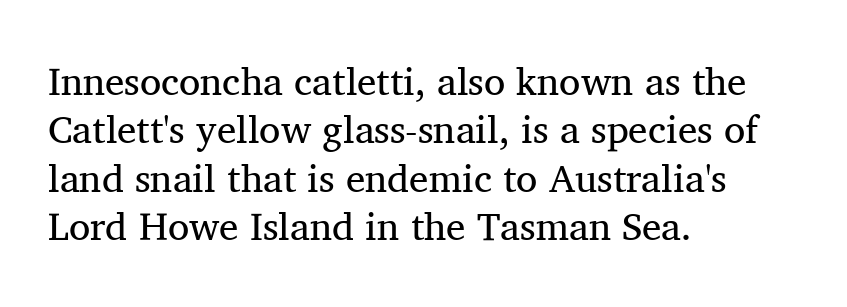
The image shows 39 px regular-weight serif type, upright; set left-aligned, line spacing 1.24x, normal letter spacing, not underlined; medium stroke contrast and a medium x-height.
